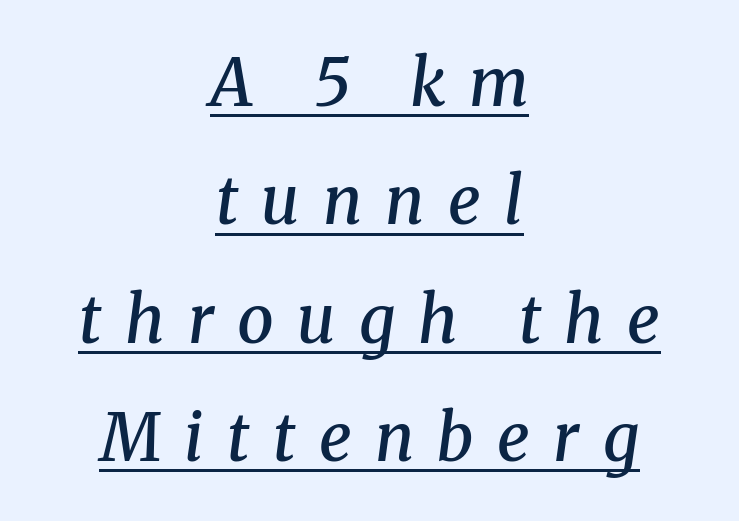
The face used here is proportionally spaced, like ordinary book or web type. Would a proofreader flag this as italicized? Yes. One-word summary of the alignment: center. Serifs: yes, visible at the terminals of the letterforms. The passage shown has open, widely tracked lettering throughout.
